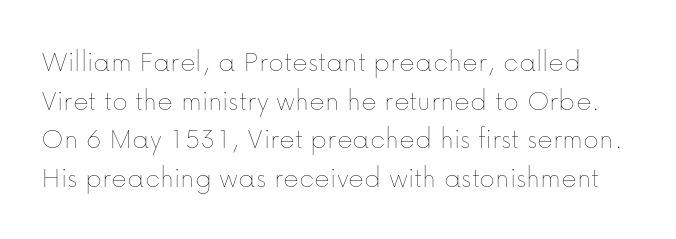
{"italic": "no", "bold": "no", "weight": "thin", "width": "normal", "stroke_contrast": "low", "x_height": "medium", "monospaced": "no", "underline": "no", "line_spacing": "normal", "line_spacing_ratio": 1.29, "letter_spacing": "normal", "letter_spacing_em": 0.0, "glyph_px": 30}
